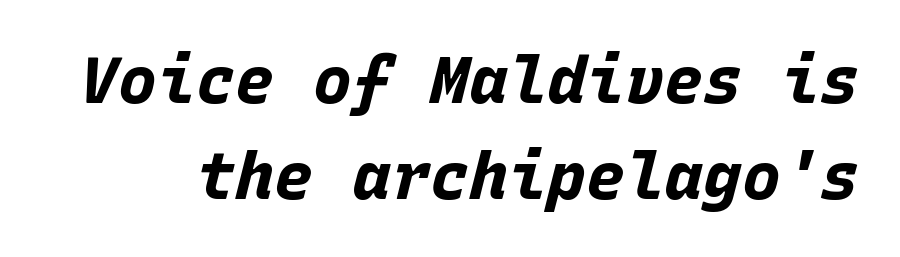
{"italic": "yes", "lean": "right", "slant_degrees": 15, "bold": "yes", "weight": "bold", "width": "normal", "stroke_contrast": "low", "x_height": "large", "monospaced": "yes", "underline": "no", "line_spacing": "normal", "line_spacing_ratio": 1.47, "letter_spacing": "normal", "letter_spacing_em": 0.0, "glyph_px": 65}
